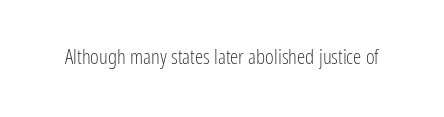
The image shows 21 px text type, upright; set normal letter spacing, not underlined.
